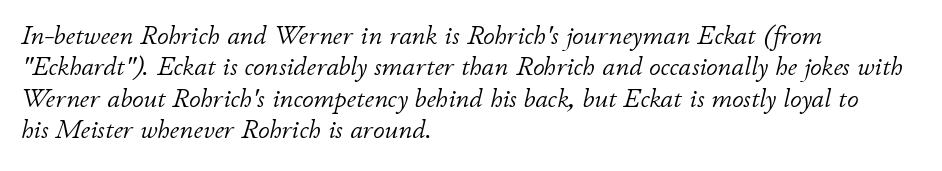
Q: Is the text bold? A: No.
Q: Is the text italic (slanted)? A: Yes, it leans right by about 11 degrees.
Q: Is the text underlined? A: No.
Q: How is the paragraph aligned? A: Left-aligned.
Q: Is the spacing between letters normal or unusually wide? A: Normal.
